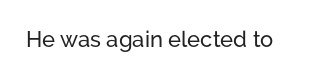
The image shows 22 px text type, upright; set normal letter spacing, not underlined.
